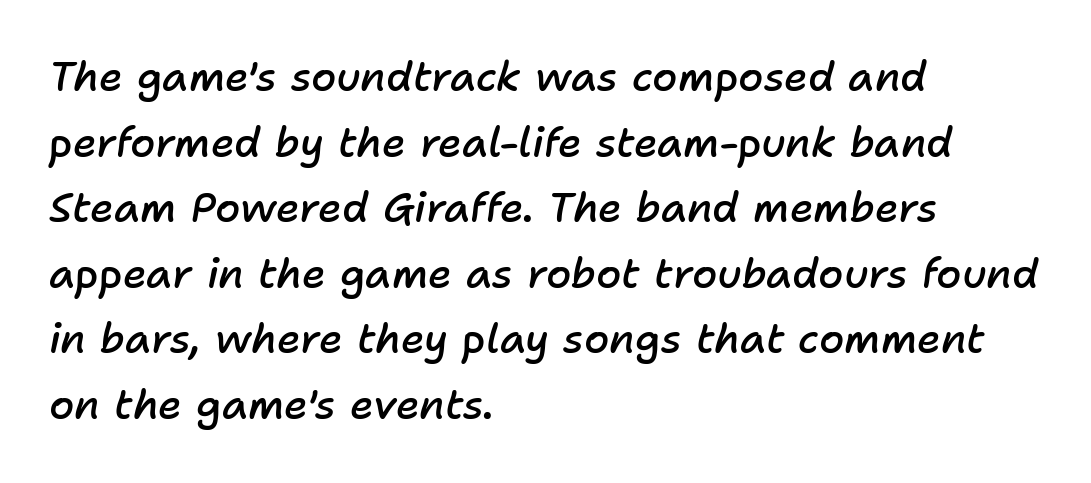
Here the designer chose a conventional face with non-uniform glyph widths. Yep, that's italic — everything's leaning. Does the leading feel generous? No, just average. The text block is weighted toward the left margin, trailing off unevenly rightward. The typesetting leans somewhat heavy: a semibold.
